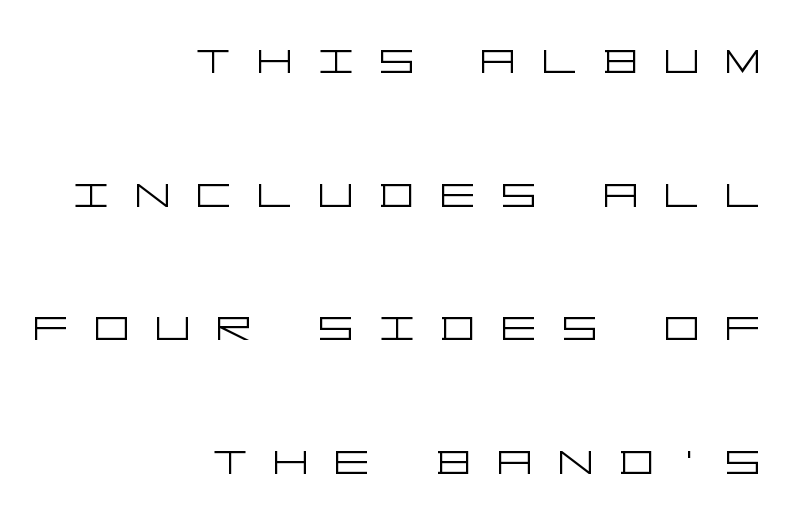
{"serif": "no", "italic": "no", "bold": "no", "weight": "light", "width": "wide", "stroke_contrast": "low", "x_height": "large", "underline": "no", "align": "right", "line_spacing": "loose", "line_spacing_ratio": 2.43, "letter_spacing": "wide", "letter_spacing_em": 0.47, "glyph_px": 55}
